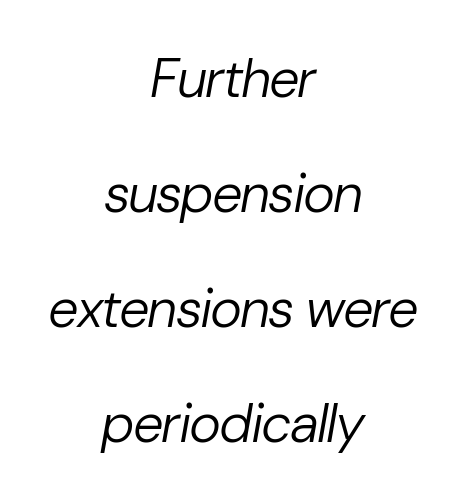
These lines stack symmetrically, like a column narrowing and widening about its center. No chunkiness to these letters — they're not bold. Varying glyph widths throughout — classic text-font behaviour. Nobody drew a line under any word here. There is no visible air inserted between adjacent glyphs. Airy leading.
